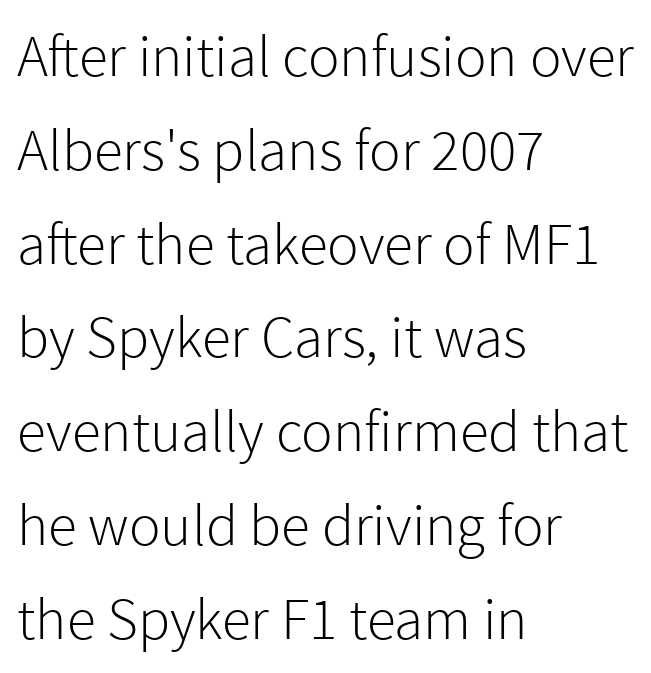
Q: Is the text bold? A: No.
Q: Is the text italic (slanted)? A: No, it is upright.
Q: Is the typeface a serif or a sans-serif typeface? A: Sans-serif.
Q: Is the text underlined? A: No.
Q: How is the paragraph aligned? A: Left-aligned.
Q: Is the spacing between letters normal or unusually wide? A: Normal.
Q: Is the spacing between lines tight, normal or loose? A: Normal.
Q: Width (condensed, normal, or wide)? A: Normal.
Q: x-height? A: Medium.
Q: Monospaced? A: No.
